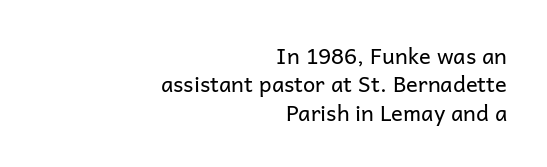
Inter-character spacing is left at the font's built-in metrics. Horizontal alignment here is rightward, an uncommon choice for prose. This sample uses an upright cut, with every glyph sitting square on the baseline. Type without underlining. Compared with a typical body face, this is equally light or lighter still. How would I describe the line gaps? Plain and ordinary.
